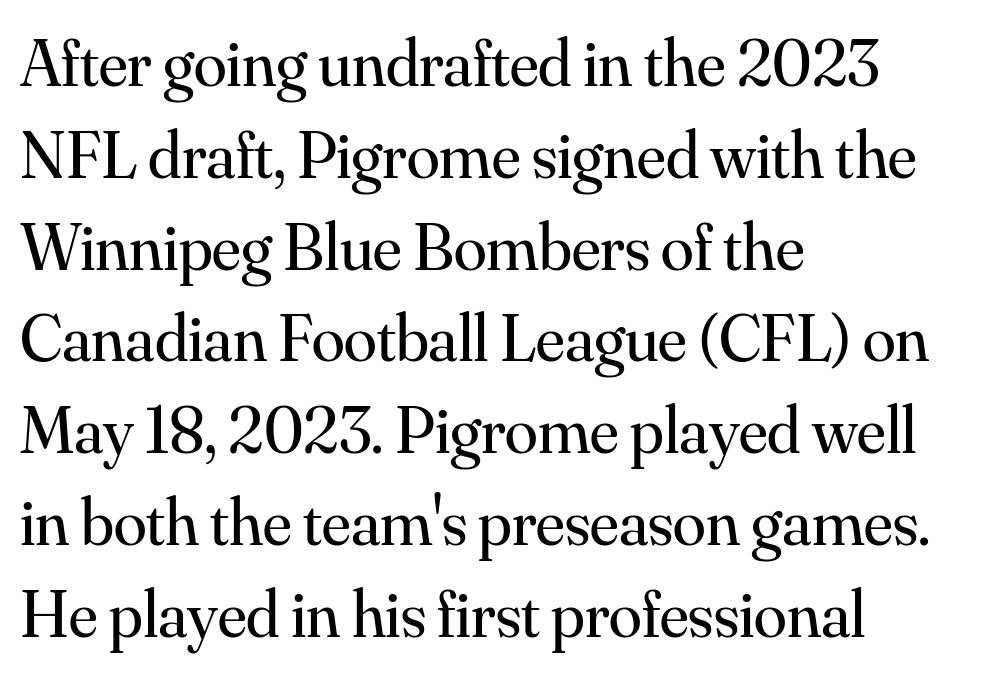
{"serif": "yes", "italic": "no", "bold": "no", "weight": "regular", "width": "normal", "stroke_contrast": "medium", "x_height": "small", "monospaced": "no", "underline": "no", "align": "left", "line_spacing": "normal", "line_spacing_ratio": 1.37, "letter_spacing": "normal", "letter_spacing_em": 0.0, "glyph_px": 67}
